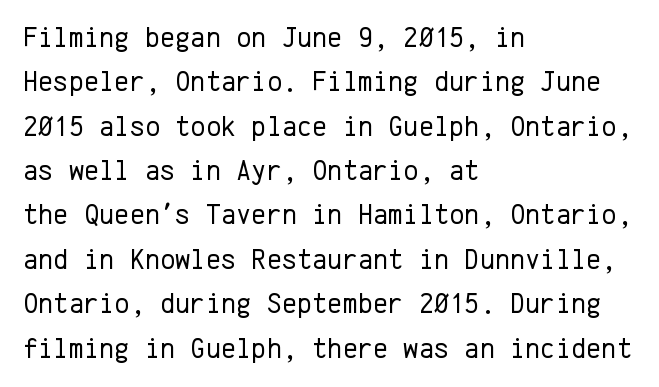
The image shows 29 px regular-weight sans-serif type, upright, monospaced; set left-aligned, normal line spacing (1.53x), normal letter spacing, not underlined; low stroke contrast and a medium x-height.
